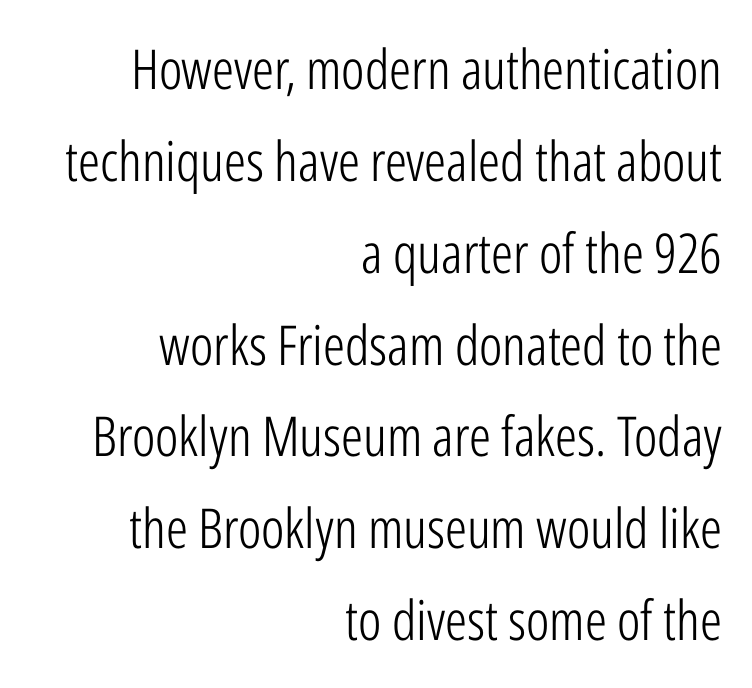
Q: Is the text bold? A: No.
Q: Is the text italic (slanted)? A: No, it is upright.
Q: Is the typeface a serif or a sans-serif typeface? A: Sans-serif.
Q: Is the text underlined? A: No.
Q: How is the paragraph aligned? A: Right-aligned.
Q: Is the spacing between letters normal or unusually wide? A: Normal.
Q: Is the spacing between lines tight, normal or loose? A: Normal.
Q: Width (condensed, normal, or wide)? A: Condensed.
Q: Stroke contrast? A: Low.
Q: x-height? A: Medium.
Q: Monospaced? A: No.
